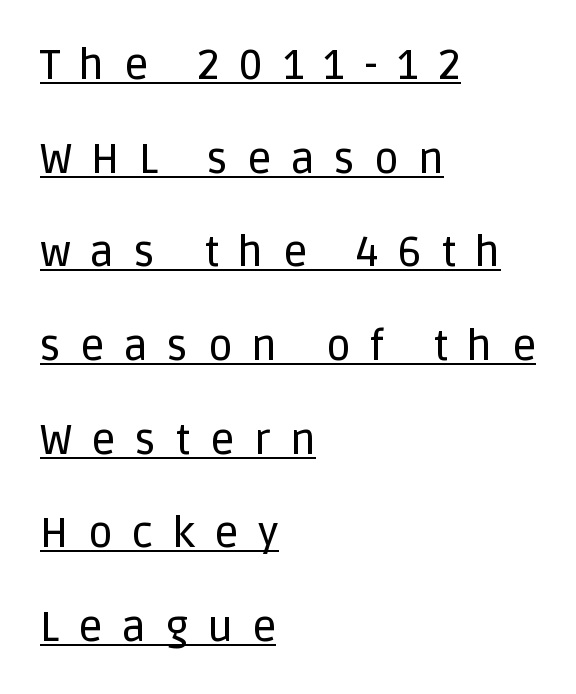
The lettering stays uniformly vertical, giving the passage a roman look. The horizontal fit of the characters is loose and conspicuously gappy. This sample has the flowing, uneven cadence of proportional lettering. A sans-serif font was chosen for this passage.
